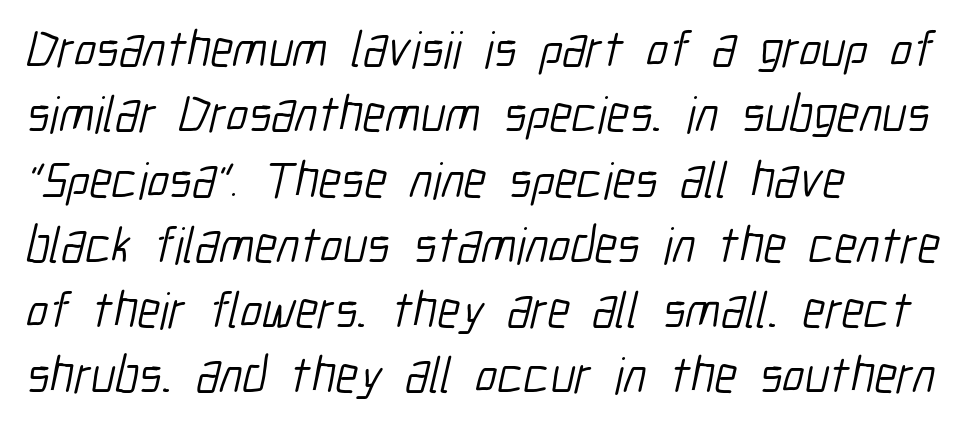
Q: Is the text bold? A: No.
Q: Is the typeface a serif or a sans-serif typeface? A: Sans-serif.
Q: Is the text underlined? A: No.
Q: How is the paragraph aligned? A: Left-aligned.
Q: Is the spacing between letters normal or unusually wide? A: Normal.
Q: Is the spacing between lines tight, normal or loose? A: Normal.
Q: Width (condensed, normal, or wide)? A: Condensed.
Q: Stroke contrast? A: Low.
Q: x-height? A: Medium.
Q: Monospaced? A: No.
